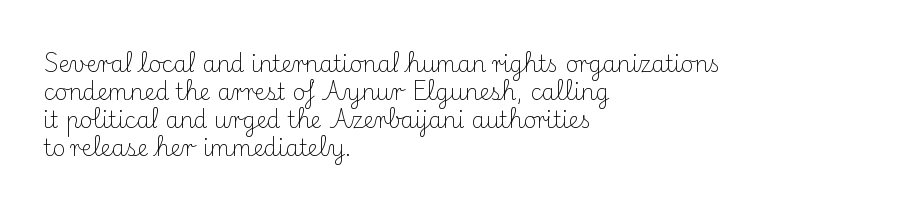
{"italic": "no", "bold": "no", "underline": "no", "align": "left", "line_spacing": "normal", "line_spacing_ratio": 1.27, "letter_spacing": "normal", "letter_spacing_em": 0.0, "glyph_px": 22}
